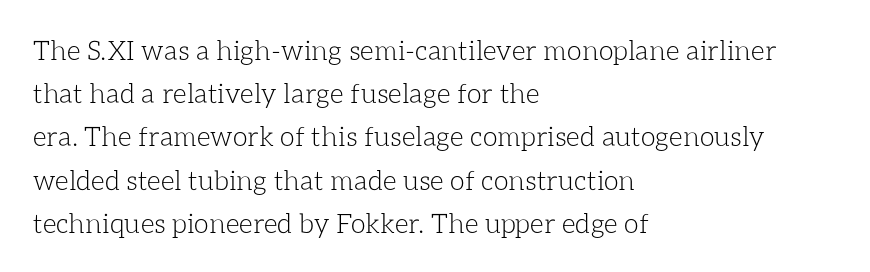
Posture: straight, roman, zero tilt. Notice how descenders clear the ascenders below comfortably — that's standard leading. Visually the block forms a straight wall on the left and a jagged coastline on the right. Descenders hang freely into open space. The type is set solid horizontally, with unmodified tracking. Heft: none added — not bold.
